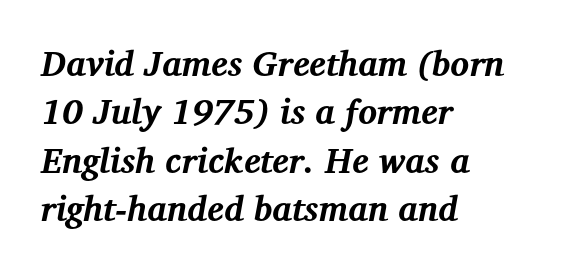
Q: Is the text bold? A: Yes.
Q: Is the text italic (slanted)? A: Yes, it leans right by about 12 degrees.
Q: Is the typeface a serif or a sans-serif typeface? A: Serif.
Q: Is the text underlined? A: No.
Q: How is the paragraph aligned? A: Left-aligned.
Q: Is the spacing between letters normal or unusually wide? A: Normal.
Q: Is the spacing between lines tight, normal or loose? A: Normal.
Q: Width (condensed, normal, or wide)? A: Normal.
Q: Stroke contrast? A: Medium.
Q: x-height? A: Medium.
Q: Monospaced? A: No.
